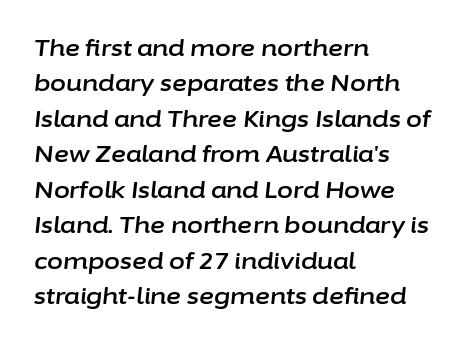
Q: Is the text italic (slanted)? A: Yes, it leans right by about 6 degrees.
Q: Is the text underlined? A: No.
Q: How is the paragraph aligned? A: Left-aligned.
Q: Is the spacing between letters normal or unusually wide? A: Normal.
Q: Is the spacing between lines tight, normal or loose? A: Normal.
